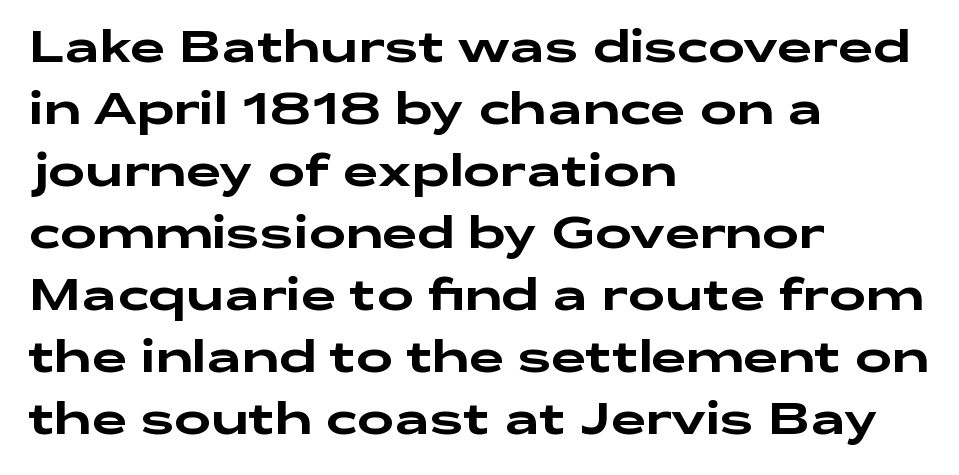
Q: Is the text italic (slanted)? A: No, it is upright.
Q: Is the typeface a serif or a sans-serif typeface? A: Sans-serif.
Q: Is the text underlined? A: No.
Q: How is the paragraph aligned? A: Left-aligned.
Q: Is the spacing between letters normal or unusually wide? A: Normal.
Q: Is the spacing between lines tight, normal or loose? A: Normal.
Q: Width (condensed, normal, or wide)? A: Wide.
Q: Stroke contrast? A: Low.
Q: x-height? A: Medium.
Q: Monospaced? A: No.
